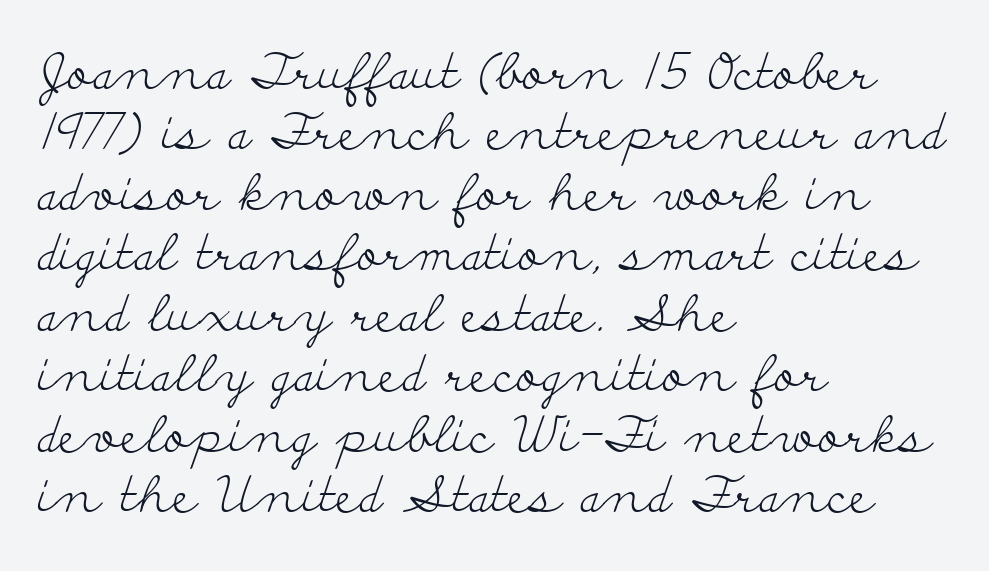
{"serif": "yes", "bold": "no", "weight": "light", "width": "wide", "stroke_contrast": "low", "x_height": "small", "monospaced": "no", "underline": "no", "align": "left", "line_spacing_ratio": 1.21, "letter_spacing": "normal", "letter_spacing_em": 0.0, "glyph_px": 50}
